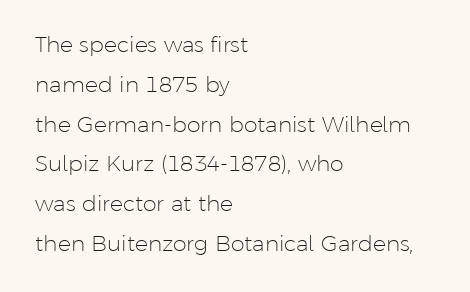
The image shows 22 px text type, upright; set left-aligned, line spacing 1.81x, normal letter spacing, not underlined.
